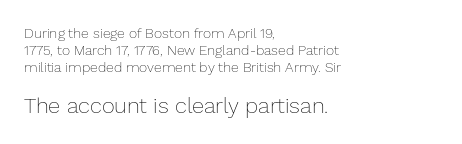
Typesetter's note — lower block bumped up in size, upper block left smaller. No extra tracking has been applied to these lines. Words float on clear page, feet unadorned. Visually the block forms a straight wall on the left and a jagged coastline on the right.
